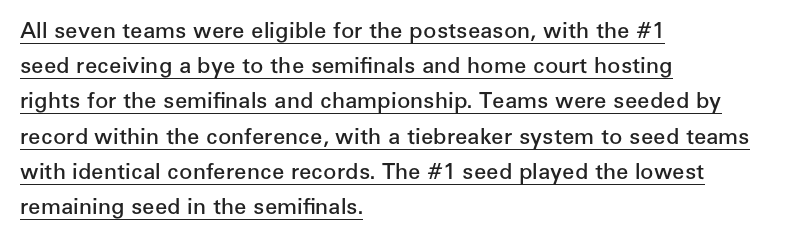
Q: Is the text bold? A: Semi-bold.
Q: Is the text italic (slanted)? A: No, it is upright.
Q: Is the text underlined? A: Yes.
Q: How is the paragraph aligned? A: Left-aligned.
Q: Is the spacing between letters normal or unusually wide? A: Normal.
Q: Is the spacing between lines tight, normal or loose? A: Normal.
